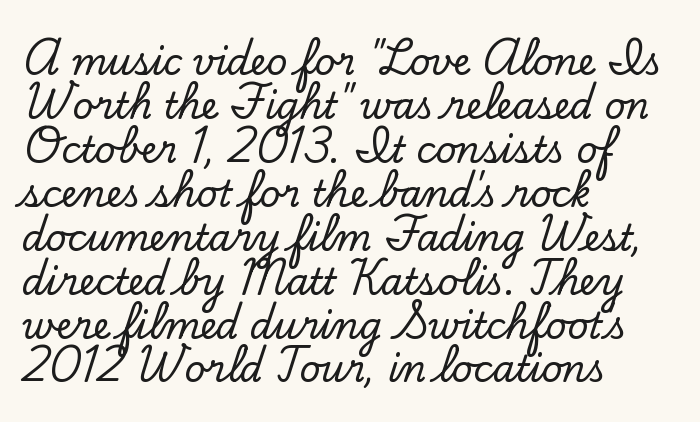
{"serif": "yes", "width": "normal", "stroke_contrast": "low", "x_height": "small", "monospaced": "no", "underline": "no", "align": "left", "line_spacing_ratio": 1.22, "letter_spacing": "normal", "letter_spacing_em": 0.0, "glyph_px": 36}
